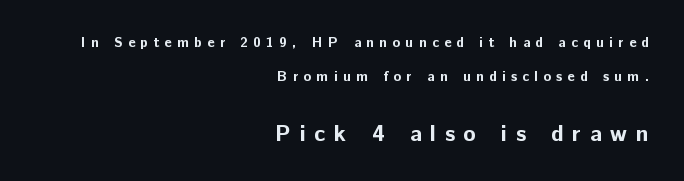
Q: Is the text bold? A: Yes.
Q: Is the text italic (slanted)? A: No, it is upright.
Q: Is the text underlined? A: No.
Q: How is the paragraph aligned? A: Right-aligned.
Q: Is the spacing between letters normal or unusually wide? A: Unusually wide.
Q: Is the spacing between lines tight, normal or loose? A: Loose.
Q: Which block of text is set in a larger size, the first (top) or the second (bottom)? A: The second (bottom) one.
